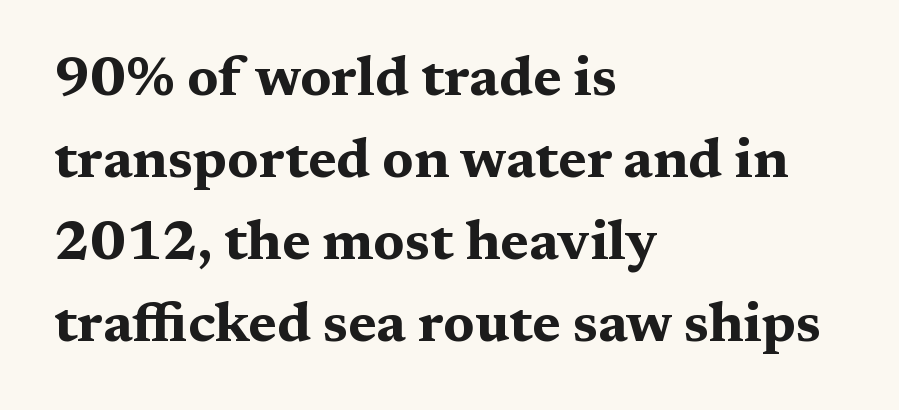
The face used here is seriffed, in the tradition of book romans. A normal amount of white space separates one row of letters from the next. Posture: straight, roman, zero tilt. The rendering keeps characters at their native spacing.
